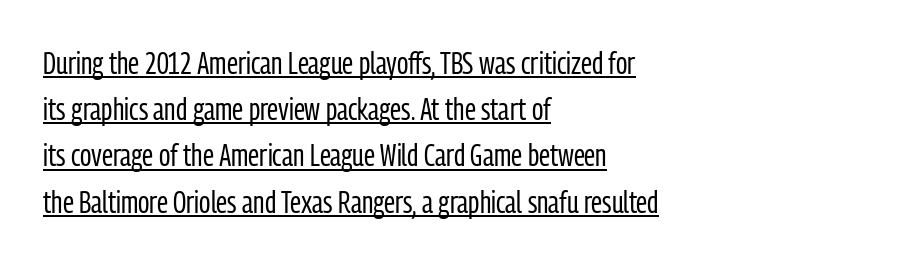
{"serif": "no", "italic": "no", "bold": "no", "weight": "regular", "width": "condensed", "stroke_contrast": "low", "x_height": "medium", "monospaced": "no", "underline": "yes", "align": "left", "line_spacing": "normal", "line_spacing_ratio": 1.49, "letter_spacing": "normal", "letter_spacing_em": 0.0, "glyph_px": 31}
